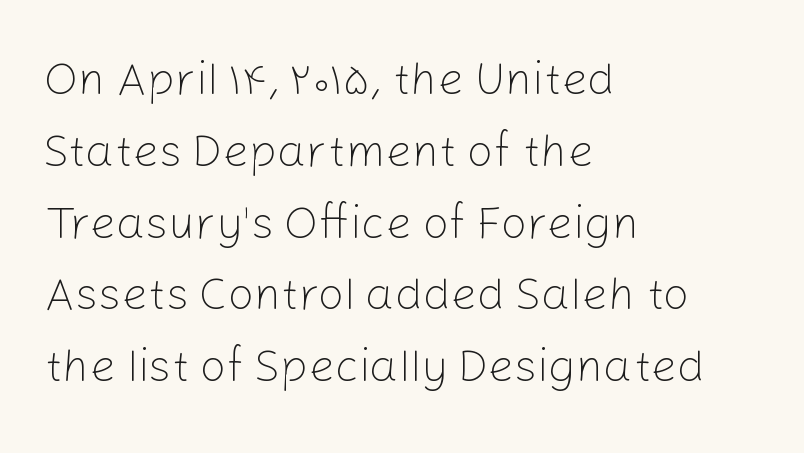
This sample has the flowing, uneven cadence of proportional lettering. Ascenders rise straight up at ninety degrees. The type is set solid horizontally, with unmodified tracking. Classification — sans serif. Does the copy run flush right? No — it runs flush left. Successive baselines arrive at the customary interval.
